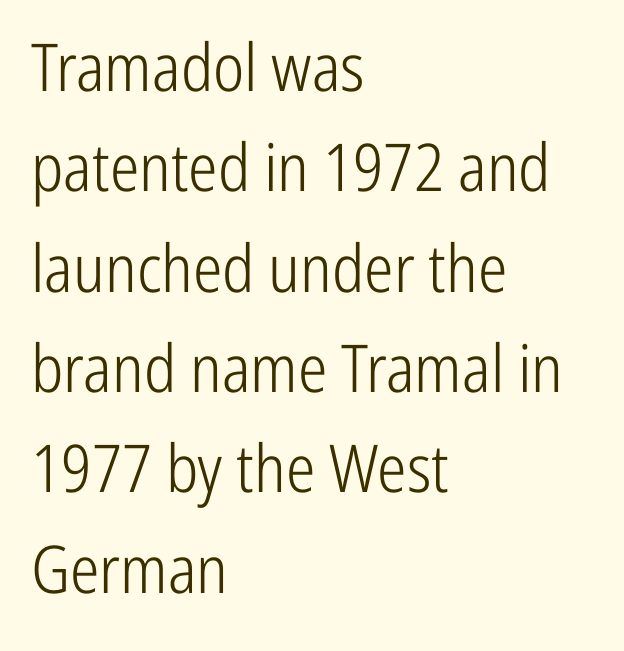
The letters sit at their default tracking, neither squeezed nor spread. This is roman type, the default non-slanted kind. Is this a fixed-width face? No — the glyphs have proportional, varying widths. Stem width sits at or under what a default text font uses. The baseline area is clear.
